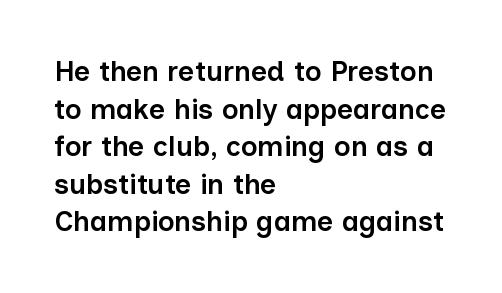
{"serif": "no", "italic": "no", "bold": "semi", "weight": "semibold", "width": "normal", "stroke_contrast": "low", "x_height": "medium", "monospaced": "no", "underline": "no", "align": "left", "line_spacing": "normal", "line_spacing_ratio": 1.34, "letter_spacing": "normal", "letter_spacing_em": 0.0, "glyph_px": 28}
